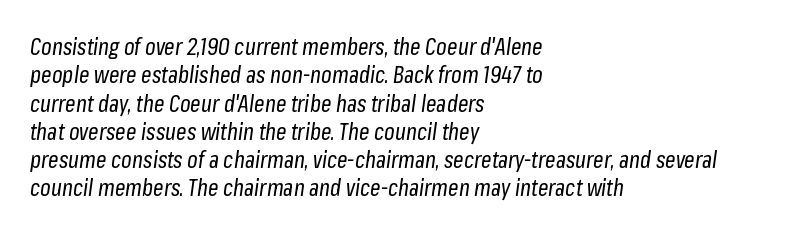
Every character sits at an angle, as italics do. You could call the tracking neutral — neither tight nor loose. Caption: multi-line text, flush left, ragged right. Caption: face not bold, strokes unweighted. Plain, unruled lines of type.
